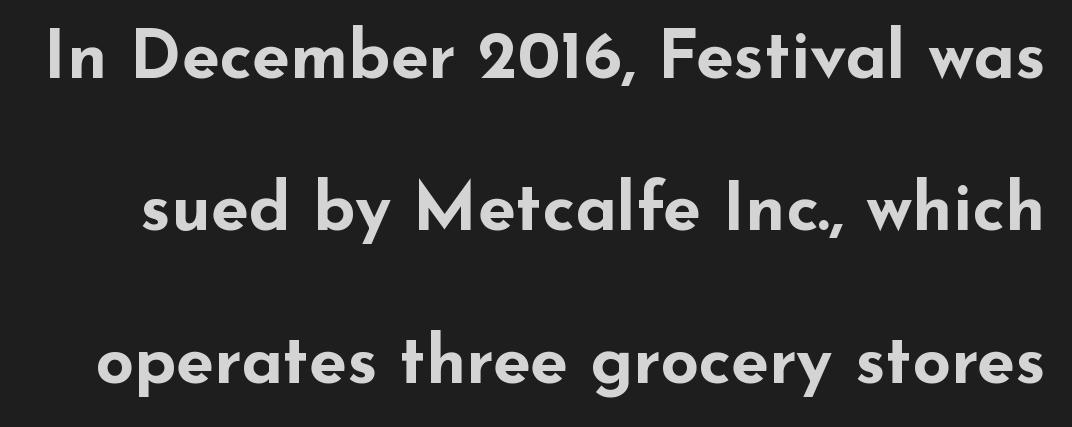
The image shows 68 px bold, wide sans-serif type, upright; set loose line spacing (2.24x), normal letter spacing, not underlined; low stroke contrast and a small x-height.
